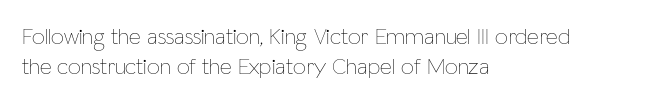
{"italic": "no", "bold": "no", "underline": "no", "align": "left", "line_spacing": "normal", "line_spacing_ratio": 1.3, "letter_spacing": "normal", "letter_spacing_em": 0.0, "glyph_px": 23}
